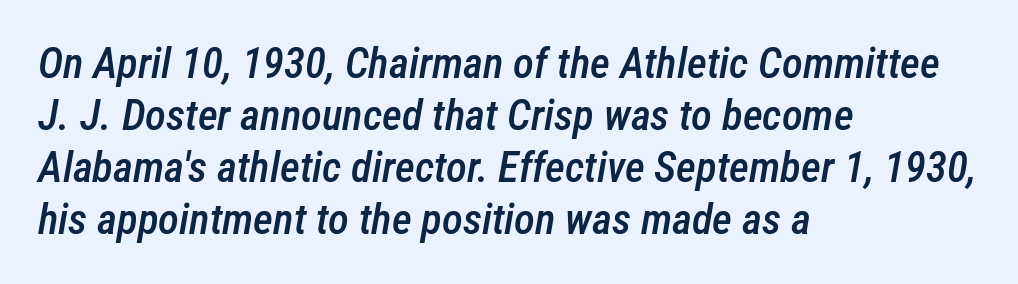
Q: Is the text bold? A: Semi-bold.
Q: Is the text italic (slanted)? A: Yes, it leans right by about 12 degrees.
Q: Is the text underlined? A: No.
Q: How is the paragraph aligned? A: Left-aligned.
Q: Is the spacing between letters normal or unusually wide? A: Normal.
Q: Width (condensed, normal, or wide)? A: Condensed.
Q: Stroke contrast? A: Low.
Q: x-height? A: Medium.
Q: Monospaced? A: No.
